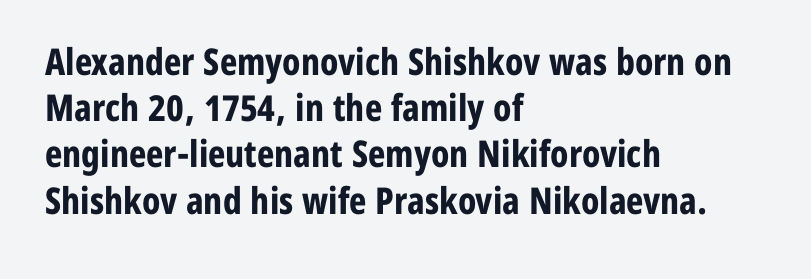
Notice how thick the strokes are: this is what a full bold looks like. The axis of the letterforms is exactly vertical. Just letters on the line, the space beneath them empty. Here the designer chose a conventional face with non-uniform glyph widths.
